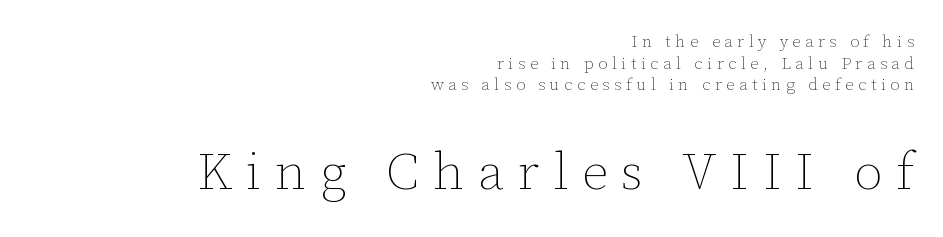
The image shows 52 px thin type, upright; set right-aligned, normal line spacing (1.27x), unusually wide letter spacing (+0.26 em), not underlined; the second (bottom) block is 3.06x larger; low stroke contrast and a medium x-height.
